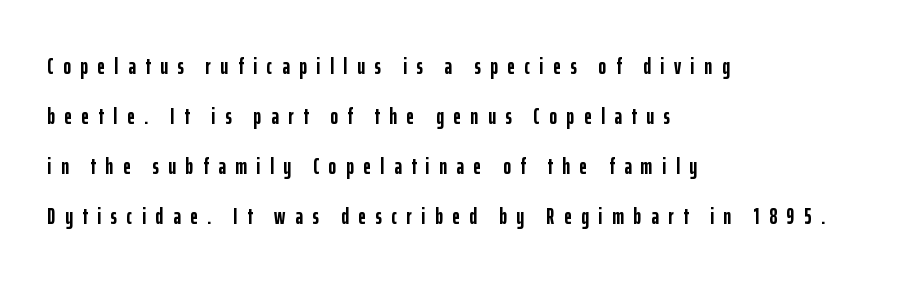
{"italic": "no", "bold": "yes", "underline": "no", "align": "left", "line_spacing": "loose", "line_spacing_ratio": 2.17, "letter_spacing": "wide", "letter_spacing_em": 0.42, "glyph_px": 23}
